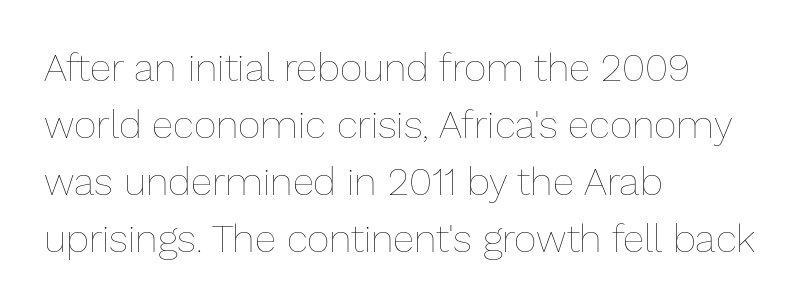
Vertically, the passage feels balanced, rows spaced as you'd expect. Alignment: flush left. Italic: no, the glyphs are upright roman. Each row of text sits above clean, open space.
